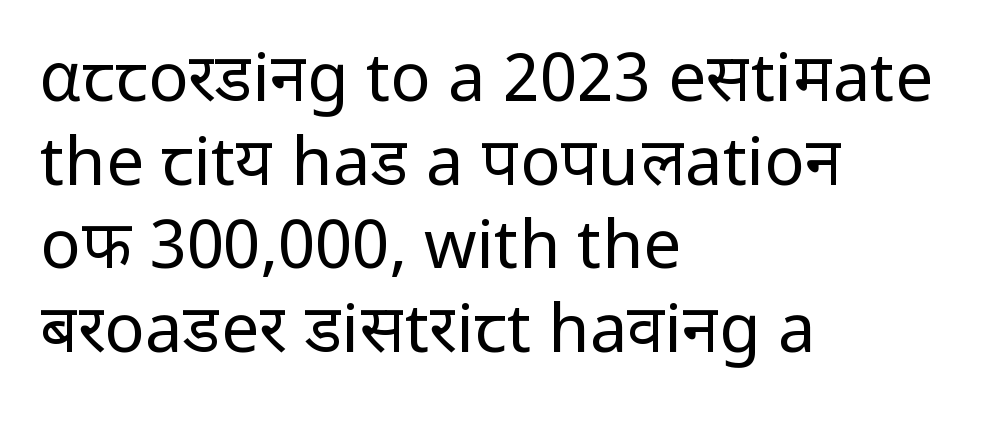
This sample uses an upright cut, with every glyph sitting square on the baseline. This reads as an unemphasized weight, regular at the heaviest. Letter spacing: default. The letters advance in unequal steps, a hallmark of proportional type. The typesetter chose a ragged-right arrangement here.
